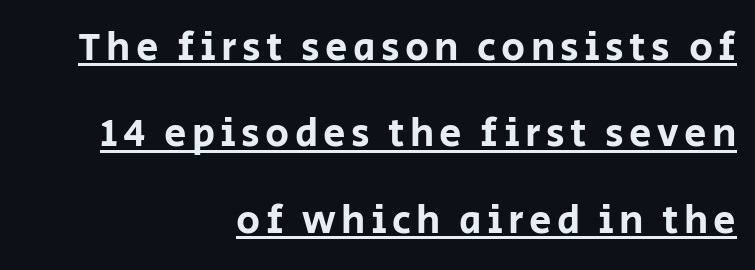
These lines are composed in type without serifs. Typeset ragged left — the right edge is the straight one. Descenders here cross a horizontal rule under the line. Varying glyph widths throughout — classic text-font behaviour.
